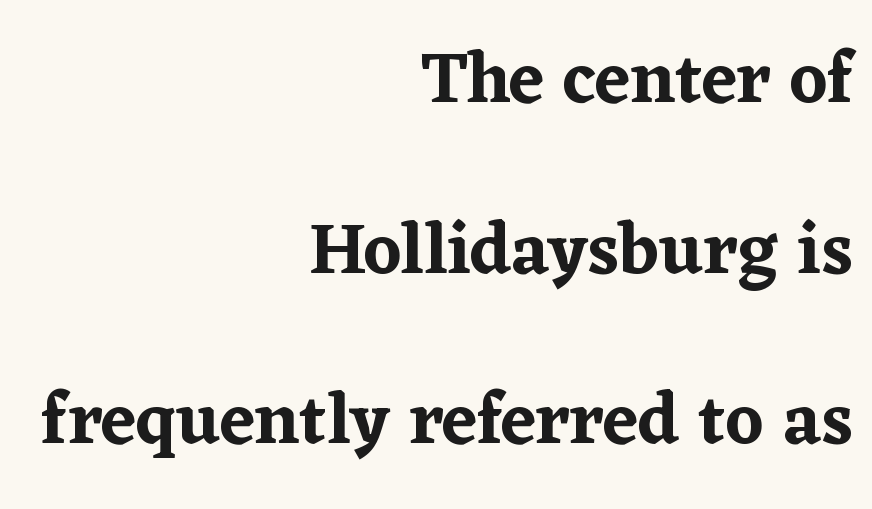
Q: Is the text italic (slanted)? A: No, it is upright.
Q: Is the typeface a serif or a sans-serif typeface? A: Serif.
Q: Is the text underlined? A: No.
Q: How is the paragraph aligned? A: Right-aligned.
Q: Is the spacing between letters normal or unusually wide? A: Normal.
Q: Is the spacing between lines tight, normal or loose? A: Loose.
Q: Width (condensed, normal, or wide)? A: Normal.
Q: Stroke contrast? A: Low.
Q: x-height? A: Medium.
Q: Monospaced? A: No.
